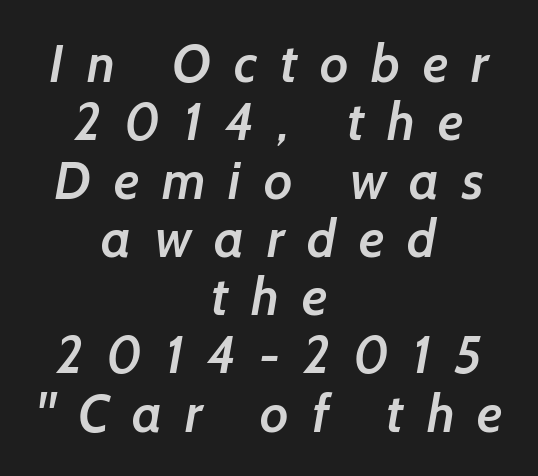
Q: Is the text bold? A: Semi-bold.
Q: Is the typeface a serif or a sans-serif typeface? A: Sans-serif.
Q: Is the text underlined? A: No.
Q: How is the paragraph aligned? A: Centered.
Q: Is the spacing between letters normal or unusually wide? A: Unusually wide.
Q: Is the spacing between lines tight, normal or loose? A: Tight.
Q: Width (condensed, normal, or wide)? A: Normal.
Q: Stroke contrast? A: Low.
Q: x-height? A: Medium.
Q: Monospaced? A: No.
